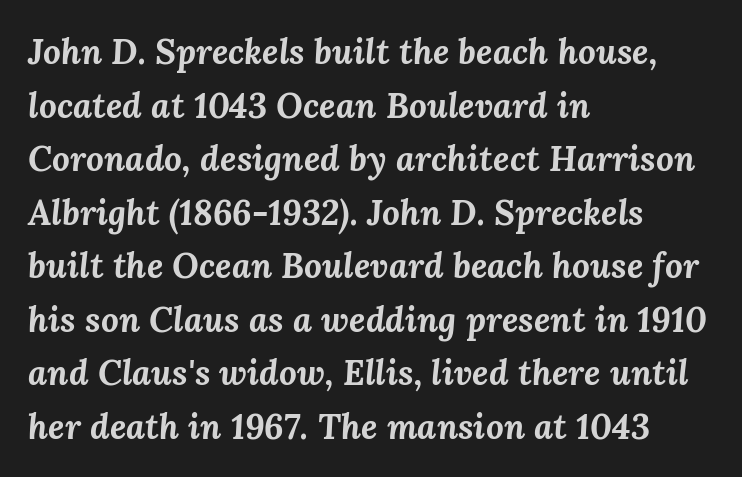
This sample is left-justified, so line endings fall wherever the words run out. Weight: bold. Honestly, there is no underline to notice here at all. You could not count columns in this text — the font is proportionally spaced. The face used here is rendered with its standard letterfit. Successive baselines arrive at the customary interval.
